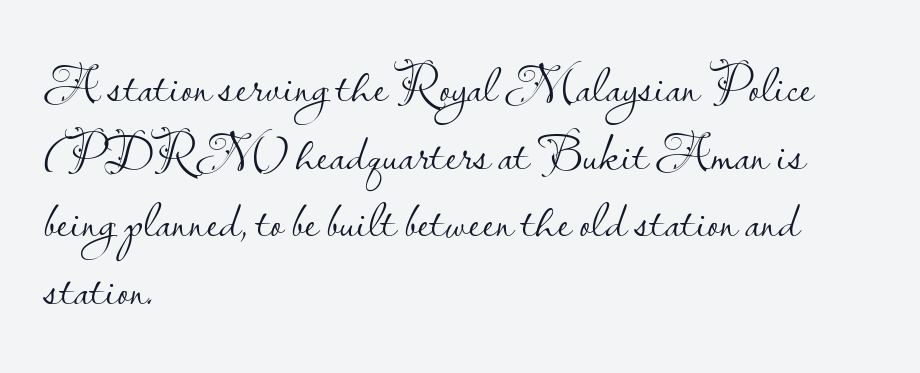
{"serif": "no", "bold": "no", "weight": "light", "width": "normal", "stroke_contrast": "low", "x_height": "small", "monospaced": "no", "underline": "no", "align": "left", "line_spacing": "normal", "line_spacing_ratio": 1.3, "letter_spacing": "normal", "letter_spacing_em": 0.0, "glyph_px": 52}
